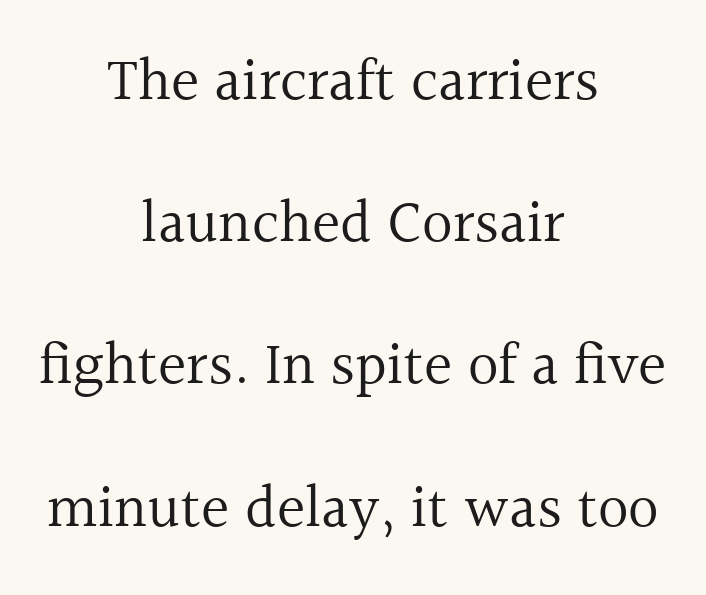
The image shows 60 px regular-weight serif type, upright; set centered, loose line spacing (2.37x), normal letter spacing, not underlined; a medium x-height.
